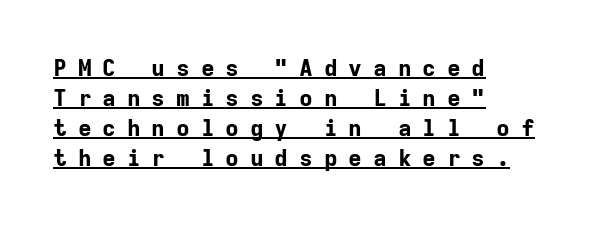
Characters remain perfectly vertical along every line. The paragraph has a hard left edge and a soft right edge. The rendering uses a bold face; every stroke is thick and dark. The letterforms stand isolated, each surrounded by extra space. Has an underline been added? It has. Quick note: interline space is typical.
